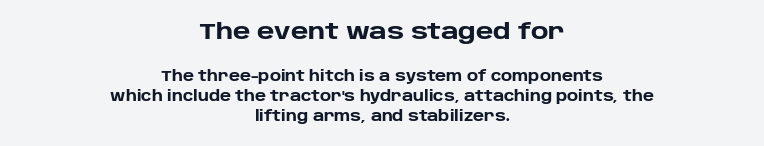
Q: Is the text bold? A: Yes.
Q: Is the text italic (slanted)? A: No, it is upright.
Q: Is the text underlined? A: No.
Q: How is the paragraph aligned? A: Centered.
Q: Is the spacing between letters normal or unusually wide? A: Normal.
Q: Is the spacing between lines tight, normal or loose? A: Normal.
Q: Which block of text is set in a larger size, the first (top) or the second (bottom)? A: The first (top) one.
